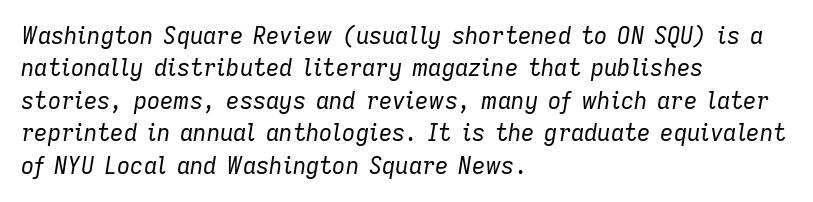
Q: Is the text bold? A: No.
Q: Is the text italic (slanted)? A: Yes, it leans right by about 9 degrees.
Q: Is the text underlined? A: No.
Q: How is the paragraph aligned? A: Left-aligned.
Q: Is the spacing between letters normal or unusually wide? A: Normal.
Q: Is the spacing between lines tight, normal or loose? A: Normal.
